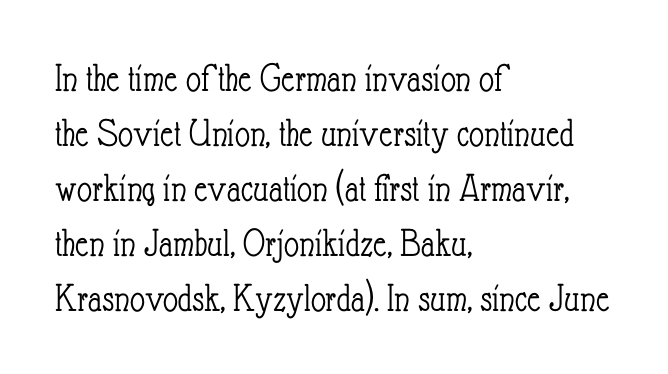
{"italic": "no", "bold": "no", "weight": "light", "width": "condensed", "stroke_contrast": "low", "x_height": "small", "monospaced": "no", "underline": "no", "align": "left", "line_spacing": "normal", "line_spacing_ratio": 1.34, "letter_spacing": "normal", "letter_spacing_em": 0.0, "glyph_px": 41}
